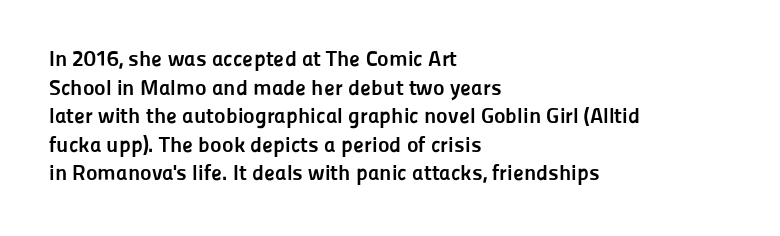
{"italic": "no", "bold": "yes", "underline": "no", "align": "left", "line_spacing": "normal", "line_spacing_ratio": 1.3, "letter_spacing": "normal", "letter_spacing_em": 0.0, "glyph_px": 22}
